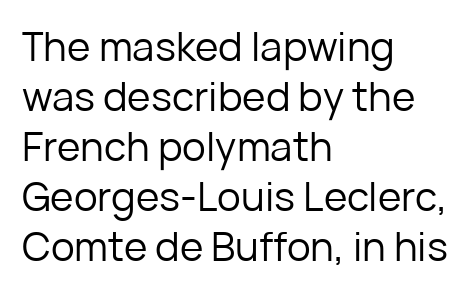
The image shows 40 px regular-weight sans-serif type, upright; set left-aligned, normal line spacing (1.25x), normal letter spacing, not underlined; low stroke contrast and a medium x-height.
